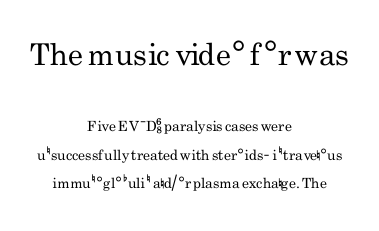
Q: Is the text bold? A: No.
Q: Is the text italic (slanted)? A: No, it is upright.
Q: Is the typeface a serif or a sans-serif typeface? A: Sans-serif.
Q: Is the text underlined? A: No.
Q: How is the paragraph aligned? A: Centered.
Q: Is the spacing between letters normal or unusually wide? A: Normal.
Q: Is the spacing between lines tight, normal or loose? A: Loose.
Q: Which block of text is set in a larger size, the first (top) or the second (bottom)? A: The first (top) one.
Q: Width (condensed, normal, or wide)? A: Condensed.
Q: Stroke contrast? A: Low.
Q: x-height? A: Small.
Q: Monospaced? A: No.
